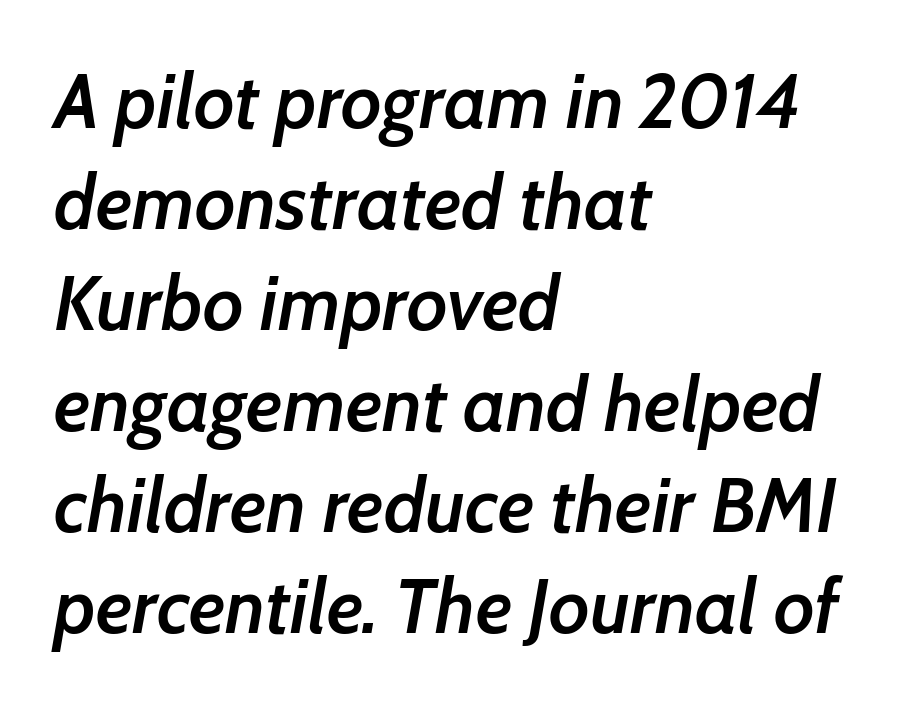
The image shows 76 px semibold type, italic (leaning right); set left-aligned, normal line spacing (1.33x), normal letter spacing, not underlined; low stroke contrast and a medium x-height.
